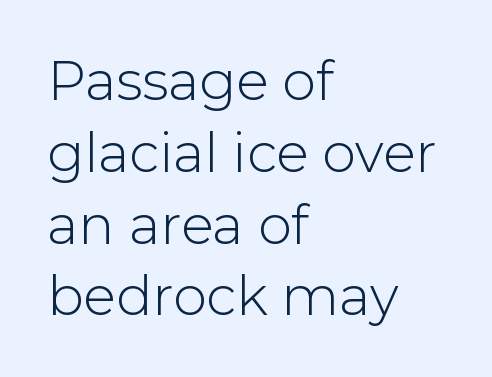
The image shows 54 px light sans-serif type, upright; set left-aligned, normal line spacing (1.33x), normal letter spacing, not underlined; low stroke contrast and a medium x-height.
